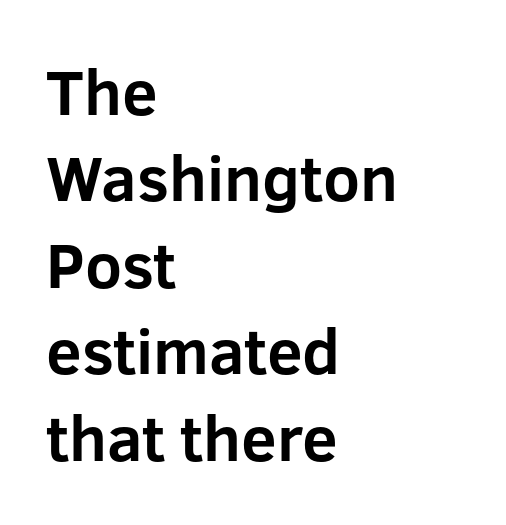
{"serif": "no", "italic": "no", "bold": "yes", "weight": "bold", "width": "normal", "stroke_contrast": "low", "x_height": "medium", "monospaced": "no", "underline": "no", "align": "left", "line_spacing": "normal", "line_spacing_ratio": 1.35, "letter_spacing": "normal", "letter_spacing_em": 0.0, "glyph_px": 64}
